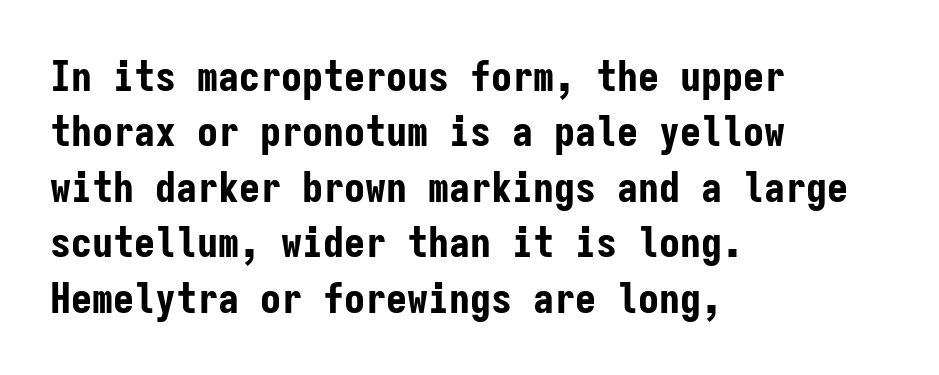
{"serif": "no", "italic": "no", "bold": "yes", "weight": "bold", "width": "condensed", "stroke_contrast": "low", "x_height": "medium", "monospaced": "yes", "underline": "no", "align": "left", "line_spacing": "normal", "line_spacing_ratio": 1.32, "letter_spacing": "normal", "letter_spacing_em": 0.0, "glyph_px": 42}
